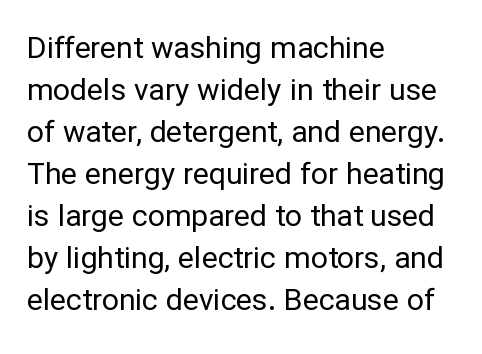
The image shows 30 px regular-weight sans-serif type, upright; set left-aligned, normal line spacing (1.4x), normal letter spacing, not underlined; low stroke contrast and a medium x-height.
